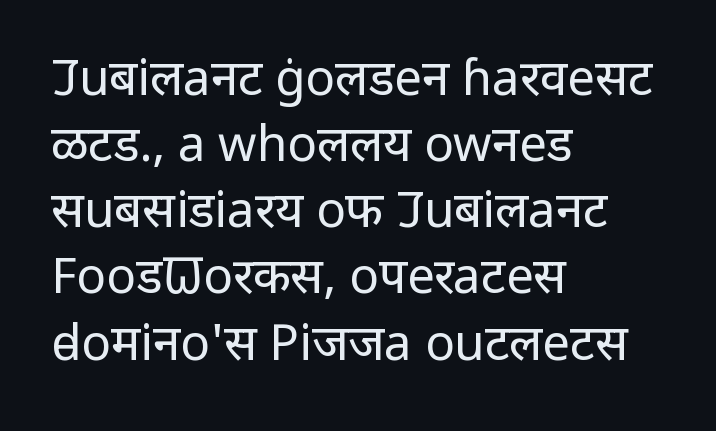
Q: Is the text bold? A: No.
Q: Is the text italic (slanted)? A: No, it is upright.
Q: Is the typeface a serif or a sans-serif typeface? A: Sans-serif.
Q: Is the text underlined? A: No.
Q: How is the paragraph aligned? A: Left-aligned.
Q: Is the spacing between letters normal or unusually wide? A: Normal.
Q: Is the spacing between lines tight, normal or loose? A: Normal.
Q: Width (condensed, normal, or wide)? A: Normal.
Q: Stroke contrast? A: Low.
Q: x-height? A: Medium.
Q: Monospaced? A: No.
